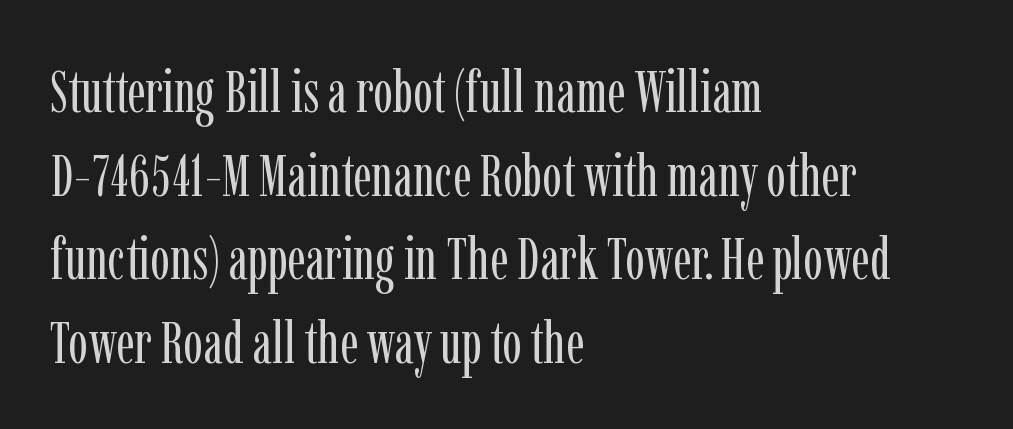
Q: Is the text bold? A: No.
Q: Is the text italic (slanted)? A: No, it is upright.
Q: Is the typeface a serif or a sans-serif typeface? A: Serif.
Q: Is the text underlined? A: No.
Q: How is the paragraph aligned? A: Left-aligned.
Q: Is the spacing between letters normal or unusually wide? A: Normal.
Q: Is the spacing between lines tight, normal or loose? A: Normal.
Q: Width (condensed, normal, or wide)? A: Condensed.
Q: Stroke contrast? A: Low.
Q: x-height? A: Medium.
Q: Monospaced? A: No.
